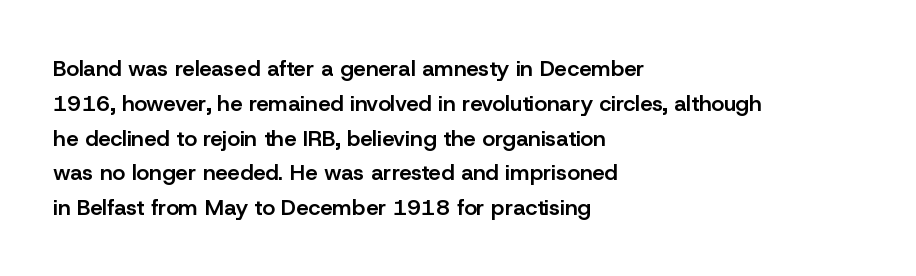
Q: Is the text bold? A: Semi-bold.
Q: Is the text italic (slanted)? A: No, it is upright.
Q: Is the text underlined? A: No.
Q: How is the paragraph aligned? A: Left-aligned.
Q: Is the spacing between letters normal or unusually wide? A: Normal.
Q: Is the spacing between lines tight, normal or loose? A: Normal.
